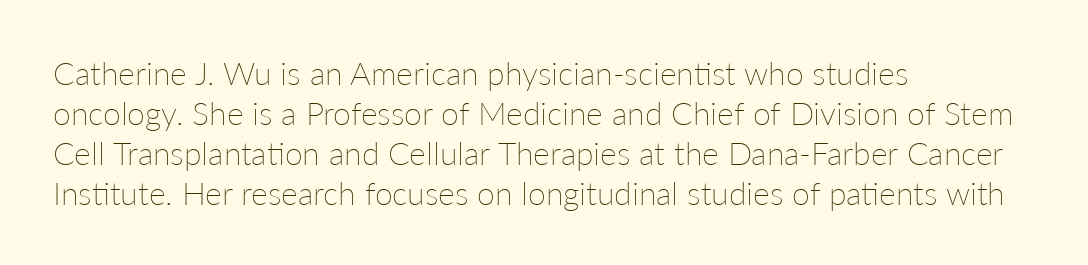
Is there any slant? The stems are plumb. The area under the type is left untouched. The strokes are not fattened; the text isn't bold. A classic flush-left, rag-right setting is used for this passage. Proportional: the letters do not fall into vertical columns. The leading is moderate, giving the passage an even texture.
